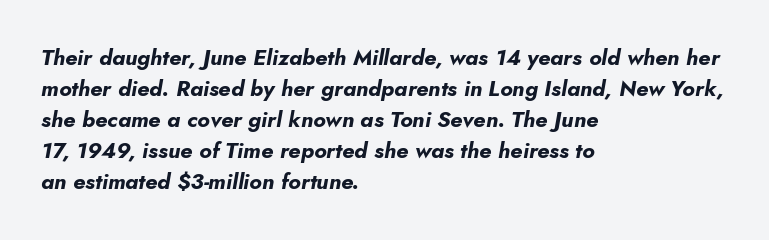
{"italic": "yes", "lean": "right", "slant_degrees": 5, "bold": "yes", "underline": "no", "align": "left", "line_spacing": "normal", "line_spacing_ratio": 1.41, "letter_spacing": "normal", "letter_spacing_em": 0.0, "glyph_px": 22}
